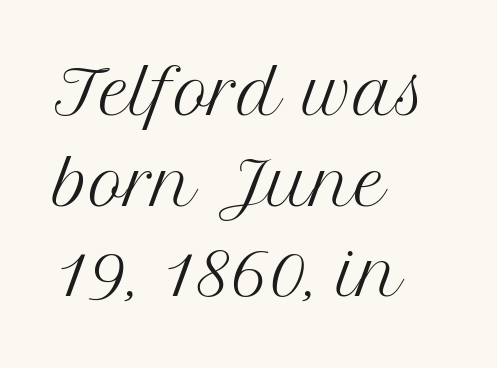
These lines are rendered in a variable-pitch font. This sample is left-justified, so line endings fall wherever the words run out. No extra ink here — the face is not bold. The letters sit at their default tracking, neither squeezed nor spread.
